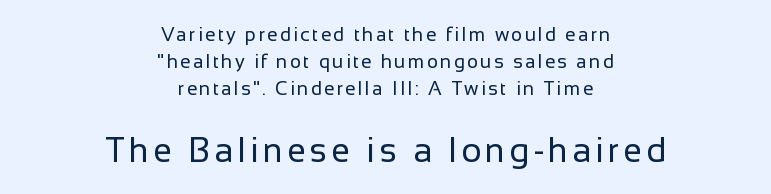
The image shows 34 px regular-weight sans-serif type, upright; set centered, normal line spacing (1.42x), not underlined; the second (bottom) block is 1.79x larger; low stroke contrast and a medium x-height.
